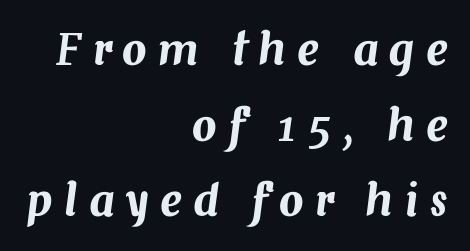
Q: Is the text italic (slanted)? A: Yes, it leans right by about 7 degrees.
Q: Is the text underlined? A: No.
Q: How is the paragraph aligned? A: Right-aligned.
Q: Is the spacing between letters normal or unusually wide? A: Unusually wide.
Q: Width (condensed, normal, or wide)? A: Normal.
Q: Stroke contrast? A: Medium.
Q: x-height? A: Medium.
Q: Monospaced? A: No.
